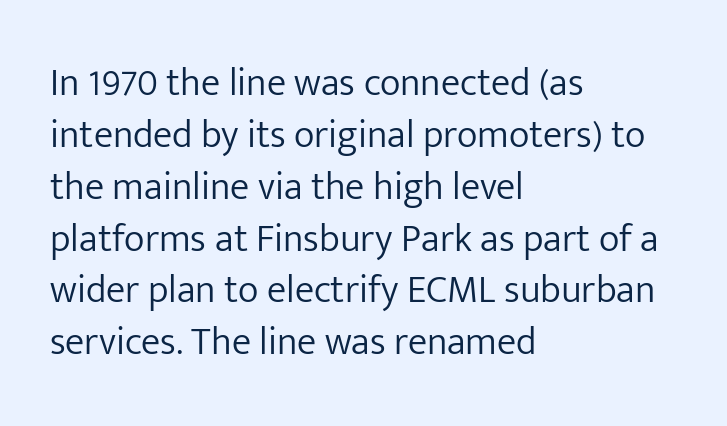
Q: Is the text bold? A: No.
Q: Is the text italic (slanted)? A: No, it is upright.
Q: Is the typeface a serif or a sans-serif typeface? A: Sans-serif.
Q: Is the text underlined? A: No.
Q: How is the paragraph aligned? A: Left-aligned.
Q: Is the spacing between letters normal or unusually wide? A: Normal.
Q: Is the spacing between lines tight, normal or loose? A: Normal.
Q: Width (condensed, normal, or wide)? A: Normal.
Q: Stroke contrast? A: Low.
Q: x-height? A: Medium.
Q: Monospaced? A: No.
